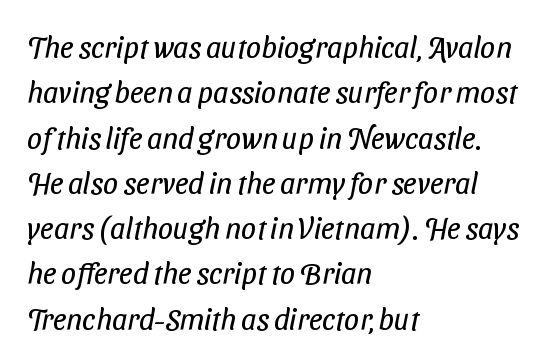
{"serif": "no", "bold": "no", "weight": "regular", "width": "condensed", "stroke_contrast": "low", "x_height": "medium", "monospaced": "no", "underline": "no", "align": "left", "line_spacing": "normal", "line_spacing_ratio": 1.51, "letter_spacing": "normal", "letter_spacing_em": 0.0, "glyph_px": 30}
